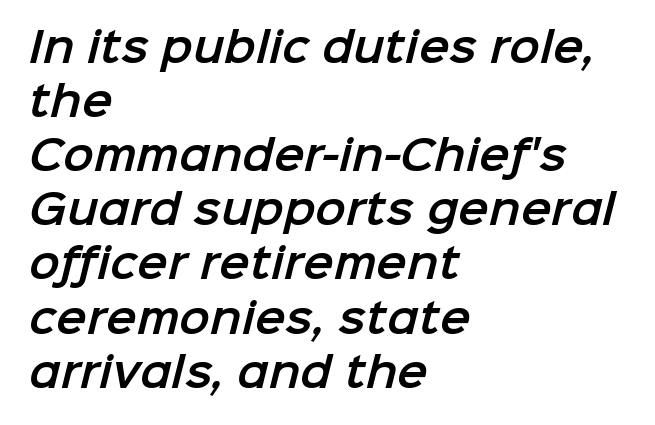
The image shows 41 px sans-serif type; set left-aligned, normal line spacing (1.32x), normal letter spacing, not underlined; low stroke contrast and a medium x-height.
